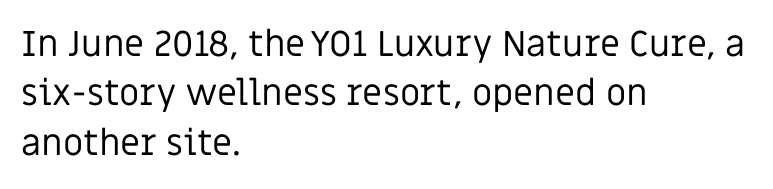
Ordinary non-slanted type is in use. Compared with a centered layout, this one pins lines to the left instead. Words appear dense and cohesive because spacing is normal. The passage shown is not bold in any degree. Descenders are the only things crossing below the line. One glance says typical: line gaps are just what's usual.
